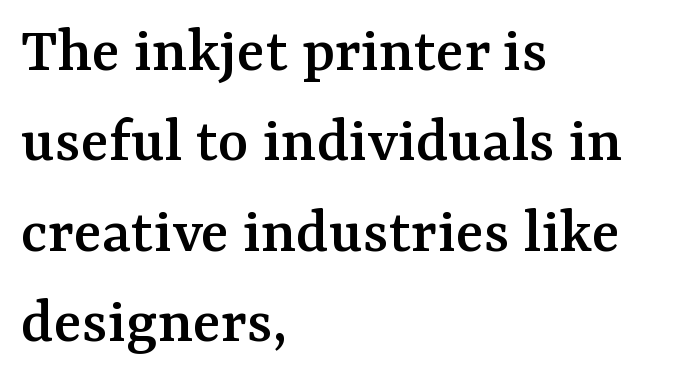
The image shows 66 px serif type, upright; set left-aligned, normal line spacing (1.37x), normal letter spacing, not underlined; medium stroke contrast and a medium x-height.
